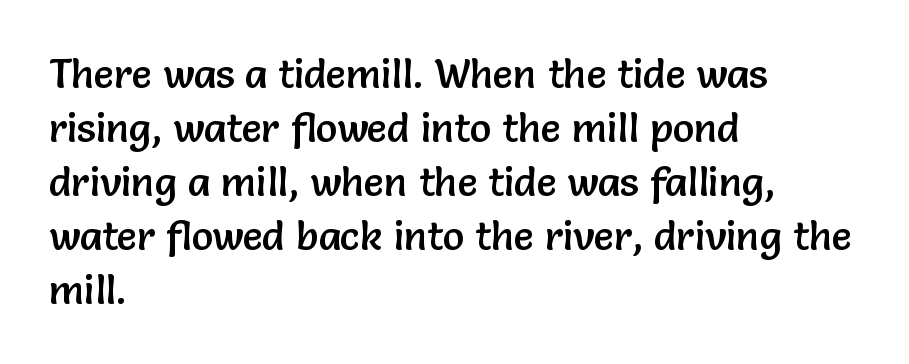
Q: Is the text italic (slanted)? A: No, it is upright.
Q: Is the typeface a serif or a sans-serif typeface? A: Sans-serif.
Q: Is the text underlined? A: No.
Q: How is the paragraph aligned? A: Left-aligned.
Q: Is the spacing between letters normal or unusually wide? A: Normal.
Q: Is the spacing between lines tight, normal or loose? A: Normal.
Q: Width (condensed, normal, or wide)? A: Normal.
Q: Stroke contrast? A: Low.
Q: x-height? A: Medium.
Q: Monospaced? A: No.
